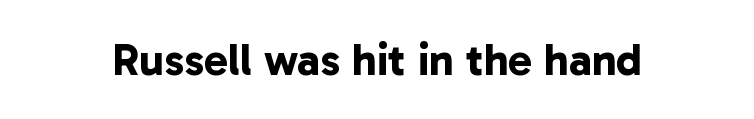
The image shows 45 px bold sans-serif type; set normal letter spacing, not underlined; low stroke contrast and a medium x-height.
